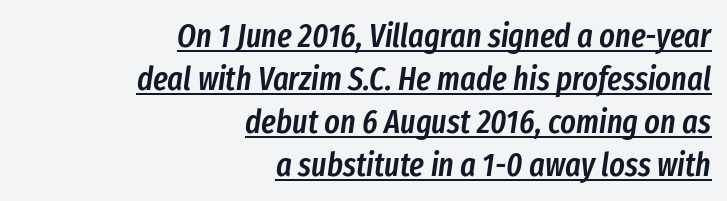
{"italic": "yes", "lean": "right", "slant_degrees": 8, "bold": "semi", "weight": "semibold", "width": "condensed", "stroke_contrast": "low", "x_height": "medium", "monospaced": "no", "underline": "yes", "align": "right", "line_spacing": "normal", "line_spacing_ratio": 1.3, "letter_spacing": "normal", "letter_spacing_em": 0.0, "glyph_px": 33}
